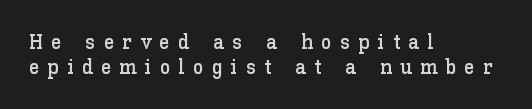
The image shows 21 px text type, upright; set left-aligned, line spacing 1.19x, unusually wide letter spacing (+0.39 em), not underlined.
